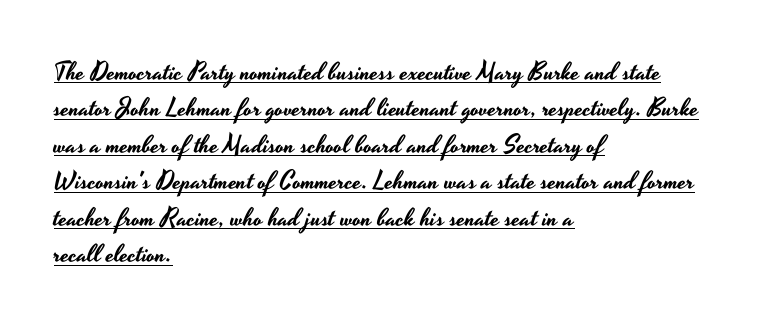
The paragraph shown leans on its left margin. Is the letter spacing exaggerated? No — it looks like the ordinary default. This block has exactly the height ordinary leading produces. This is underlined copy, the kind a proofreader might mark for attention.
